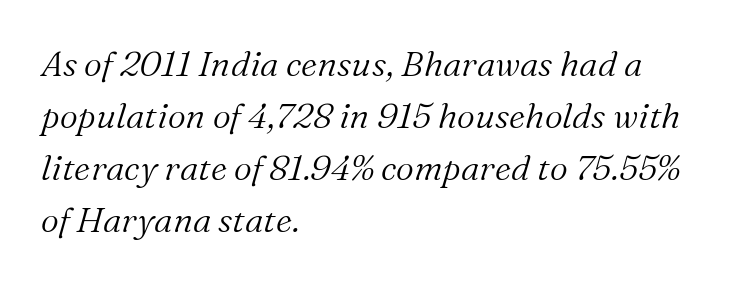
The image shows 35 px light serif type, italic (leaning right); set left-aligned, normal line spacing (1.49x), normal letter spacing, not underlined; medium stroke contrast and a medium x-height.
